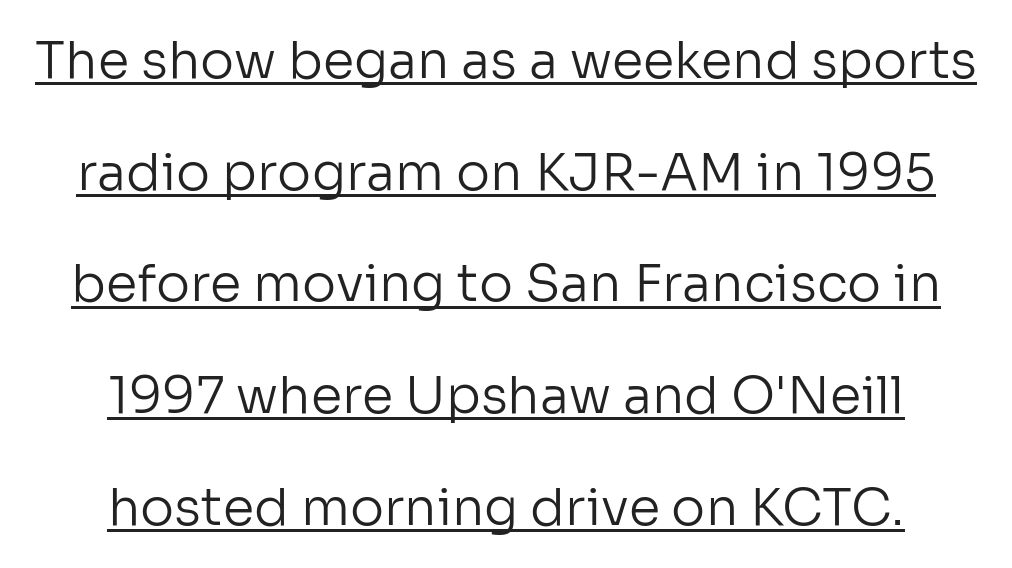
Stroke mass is kept to a normal reading level or below. These lines are rendered in a variable-pitch font. The lettering stays uniformly vertical, giving the passage a roman look. Is there much room between lines? Yes — plenty of vertical air separates them. This sample uses plain, unmodified letter spacing. You can see a thin bar hugging the bottom of the glyphs.
